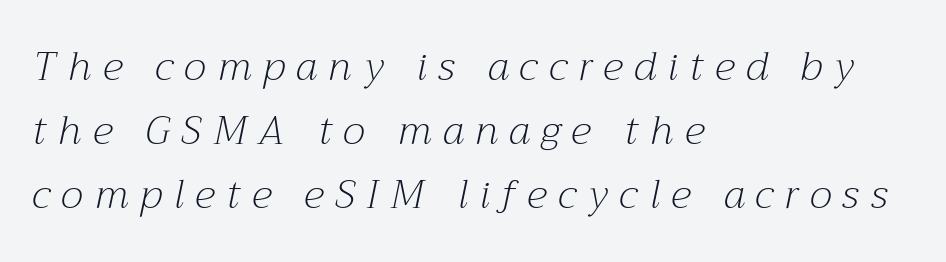
Any mark beneath the type? The region is blank. A light-to-regular cut is what we see here. Each letter keeps its own natural width here, so spacing adapts to shape. Substantial extra tracking has been applied to these lines.
